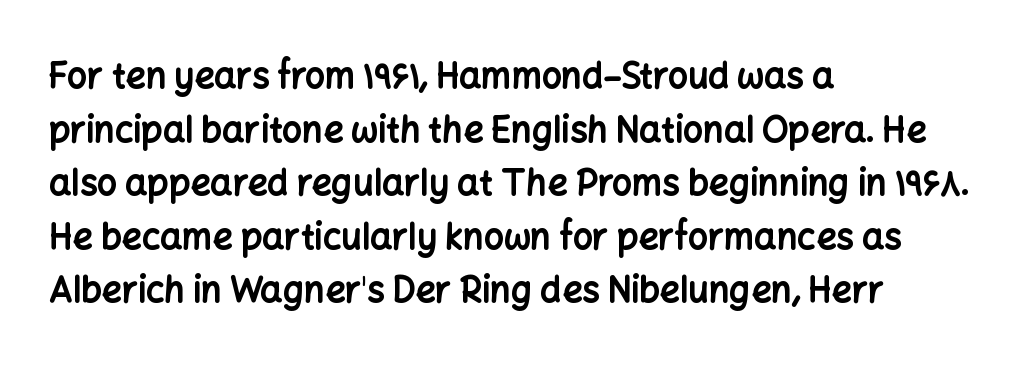
The image shows 35 px bold sans-serif type, upright; set left-aligned, normal line spacing (1.53x), normal letter spacing, not underlined; low stroke contrast and a medium x-height.
